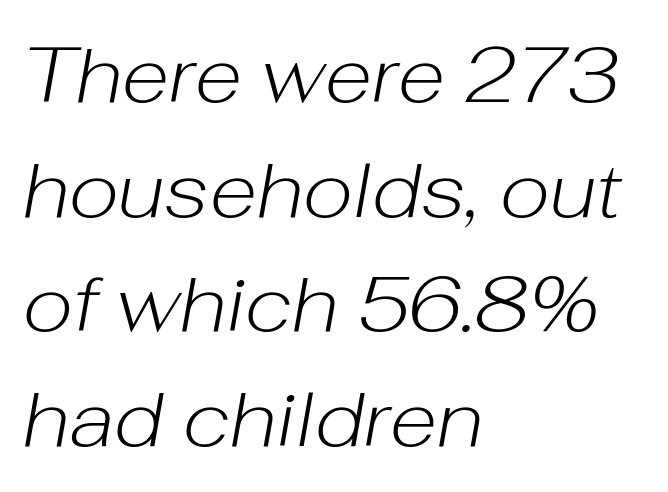
Q: Is the text bold? A: No.
Q: Is the text italic (slanted)? A: Yes, it leans right by about 10 degrees.
Q: Is the text underlined? A: No.
Q: How is the paragraph aligned? A: Left-aligned.
Q: Is the spacing between letters normal or unusually wide? A: Normal.
Q: Is the spacing between lines tight, normal or loose? A: Normal.
Q: Width (condensed, normal, or wide)? A: Normal.
Q: Stroke contrast? A: Low.
Q: x-height? A: Medium.
Q: Monospaced? A: No.
